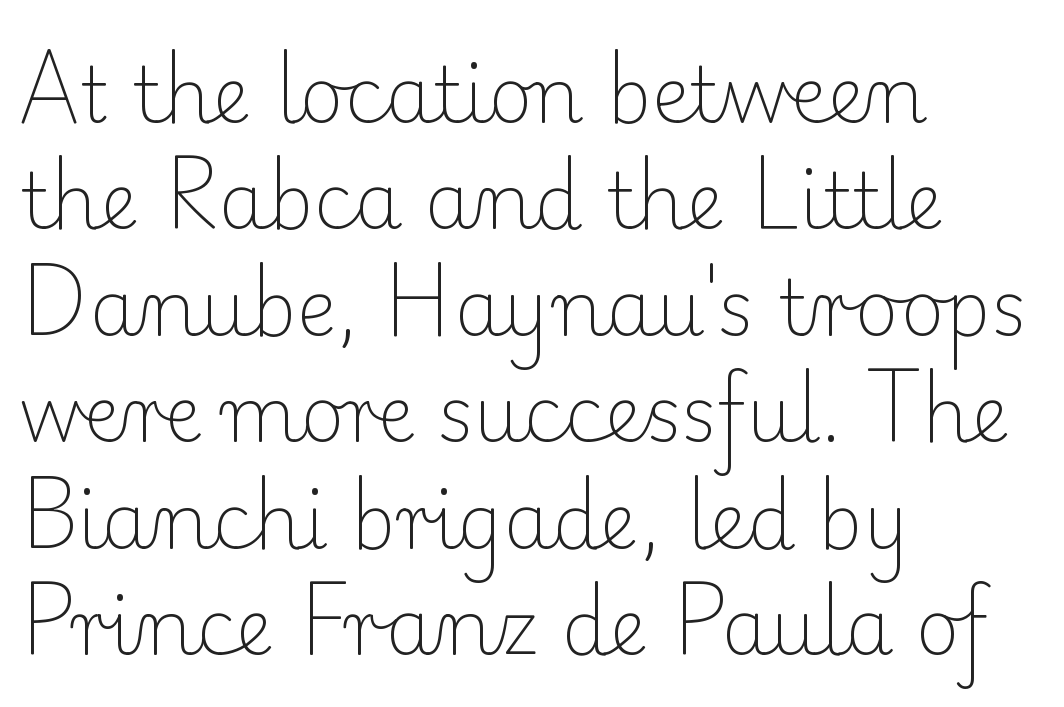
Q: Is the text bold? A: No.
Q: Is the text italic (slanted)? A: No, it is upright.
Q: Is the typeface a serif or a sans-serif typeface? A: Serif.
Q: Is the text underlined? A: No.
Q: How is the paragraph aligned? A: Left-aligned.
Q: Is the spacing between letters normal or unusually wide? A: Normal.
Q: Is the spacing between lines tight, normal or loose? A: Normal.
Q: Width (condensed, normal, or wide)? A: Normal.
Q: Stroke contrast? A: Low.
Q: x-height? A: Small.
Q: Monospaced? A: No.
